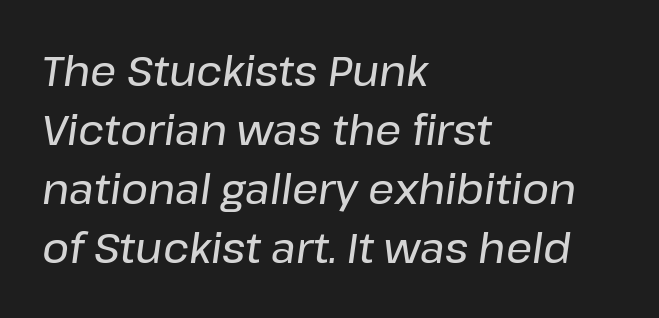
The image shows 41 px text type, italic (leaning right); set left-aligned, normal line spacing (1.44x), normal letter spacing, not underlined; low stroke contrast and a medium x-height.
